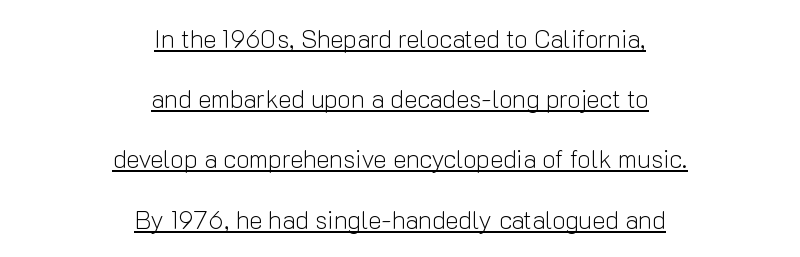
Caption: lettering with a line underneath. Words appear dense and cohesive because spacing is normal. Vertical strokes here are truly vertical. Stroke mass is kept to a normal reading level or below. The space between consecutive lines is lavish. Notice how the passage keeps no hard edge, just a central spine.
